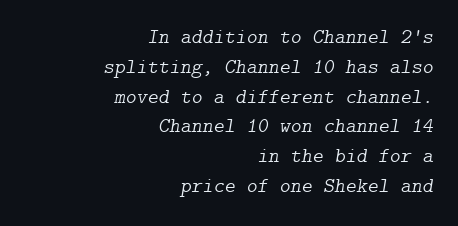
The image shows 21 px text type, italic (leaning right); set right-aligned, normal line spacing (1.42x), normal letter spacing, not underlined.
